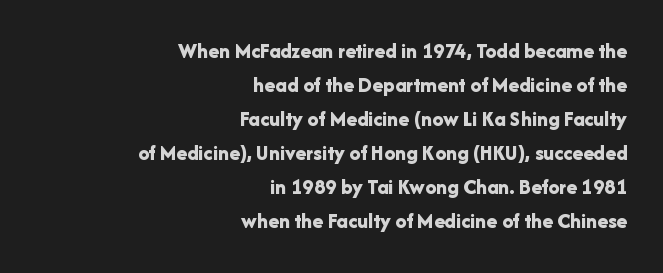
{"italic": "no", "bold": "yes", "underline": "no", "align": "right", "line_spacing": "normal", "line_spacing_ratio": 1.55, "letter_spacing": "normal", "letter_spacing_em": 0.0, "glyph_px": 22}
